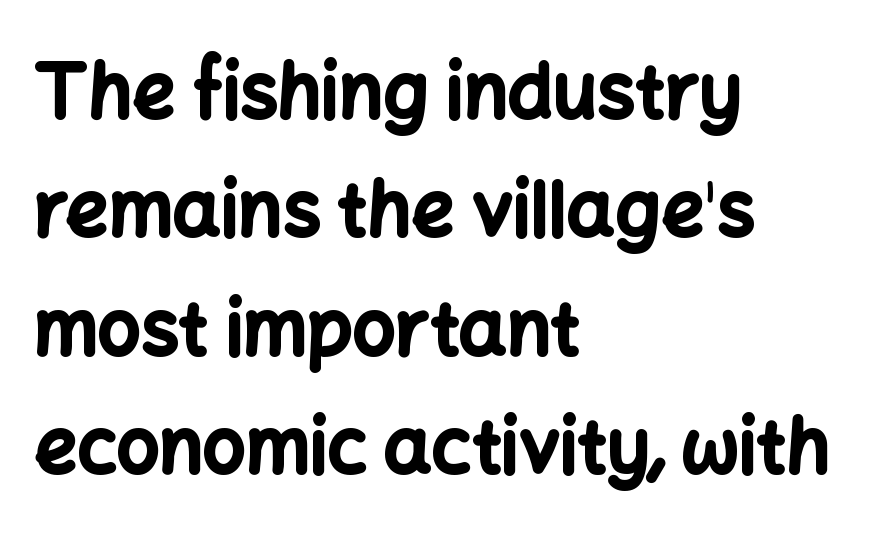
Honestly, the letter spacing is just normal — you wouldn't notice it. If you drew a ruler down the left edge, every line would touch it. A typesetter would call this proportional, since set widths differ per character. Reading down the column, the eye jumps a familiar distance to each next line.
